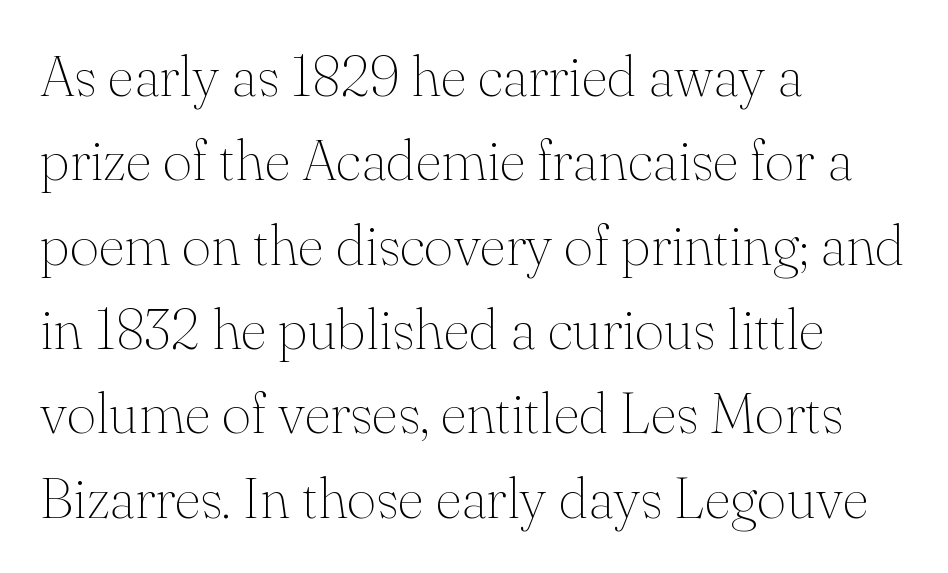
The image shows 57 px thin serif type, upright; set left-aligned, normal line spacing (1.48x), normal letter spacing, not underlined; medium stroke contrast and a small x-height.
